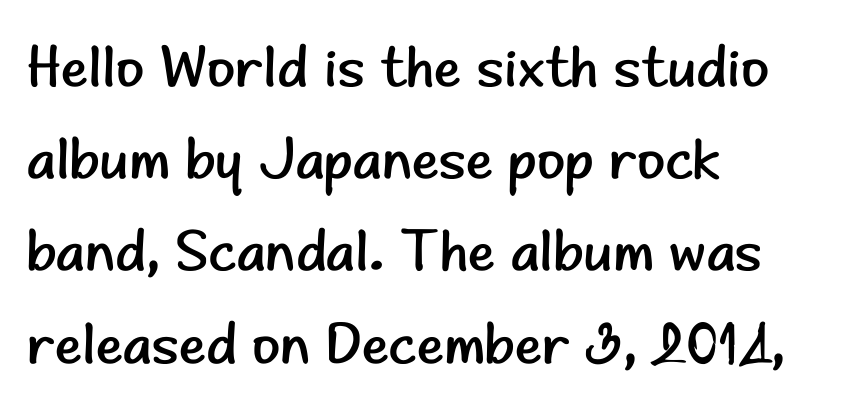
The characters are drawn with everyday or finer stroke widths. The passage shown is not underscored anywhere. Vertical spacing — default. This is roman type, the default non-slanted kind. The setting favours the left margin, as ordinary paragraphs usually do. The face used here is proportionally spaced, like ordinary book or web type.
